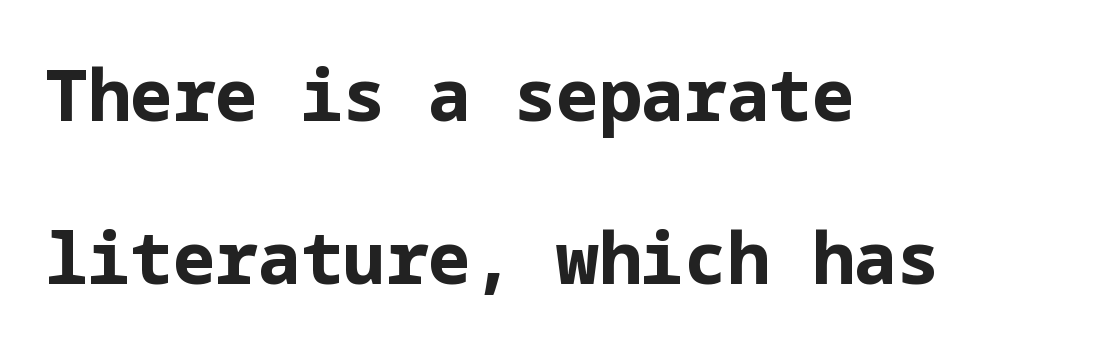
Vertical strokes here are truly vertical. Nope, no serifs anywhere on these letters. Stroke thickness is high; the sample reads as a true bold. Loosely led — the rows are spread out.
